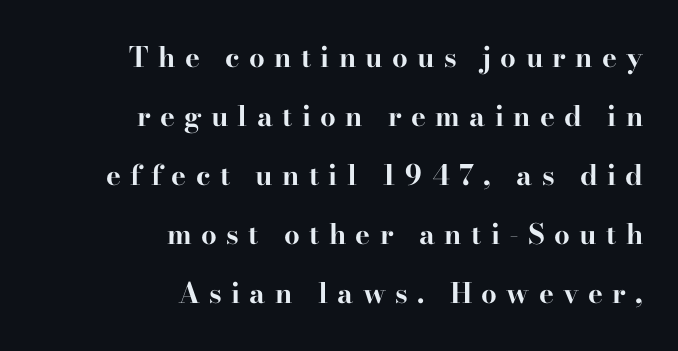
{"serif": "yes", "italic": "no", "bold": "yes", "weight": "bold", "width": "wide", "stroke_contrast": "high", "x_height": "small", "monospaced": "no", "underline": "no", "align": "right", "line_spacing": "loose", "line_spacing_ratio": 2.11, "letter_spacing": "wide", "letter_spacing_em": 0.33, "glyph_px": 28}
